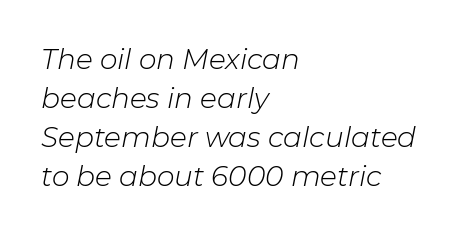
Q: Is the text bold? A: No.
Q: Is the text italic (slanted)? A: Yes, it leans right by about 11 degrees.
Q: Is the text underlined? A: No.
Q: How is the paragraph aligned? A: Left-aligned.
Q: Is the spacing between letters normal or unusually wide? A: Normal.
Q: Is the spacing between lines tight, normal or loose? A: Normal.
Q: Width (condensed, normal, or wide)? A: Normal.
Q: Stroke contrast? A: Low.
Q: x-height? A: Medium.
Q: Monospaced? A: No.
